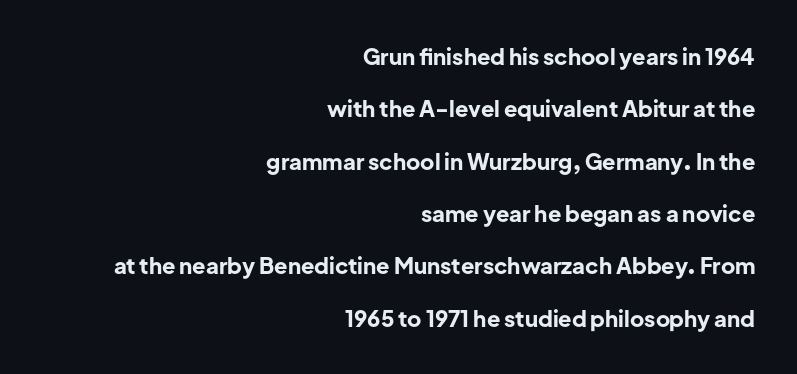
The image shows 22 px bold type, upright; set right-aligned, loose line spacing (2.38x), normal letter spacing, not underlined.
